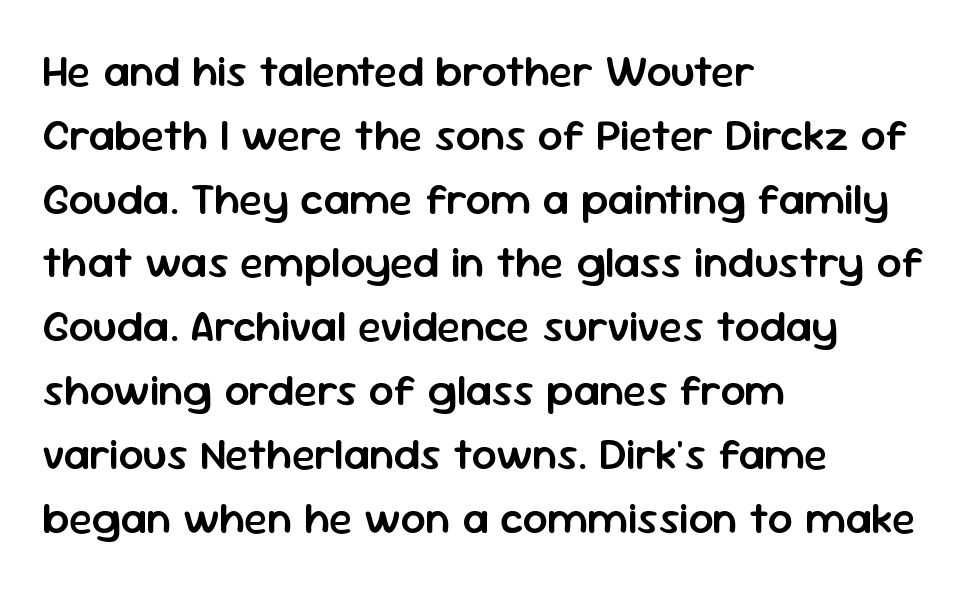
Has an underline been added? It has not. Is this a fixed-width face? No — the glyphs have proportional, varying widths. The vertical gap from one line to the next is medium. Horizontally, the lines are justified to the leading edge only.
